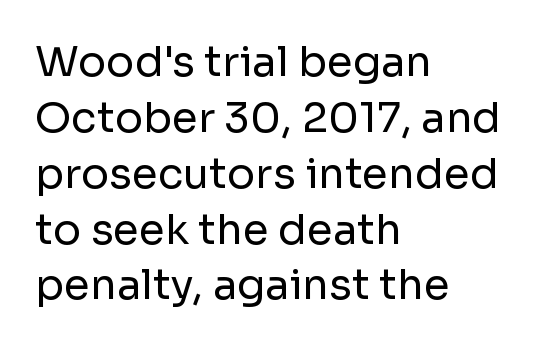
Regarding serifs, this sample does without them. You could not count columns in this text — the font is proportionally spaced. Ordinary non-slanted type is in use. The characters are drawn with everyday or finer stroke widths.
